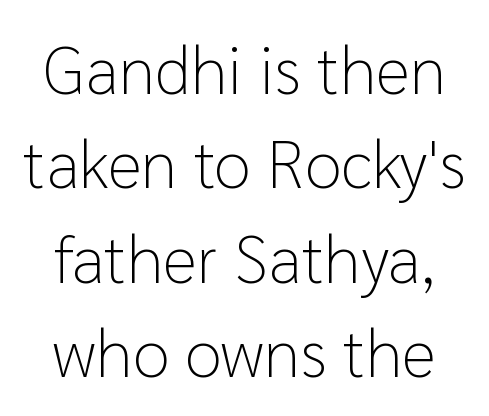
{"serif": "no", "italic": "no", "bold": "no", "weight": "light", "width": "normal", "stroke_contrast": "low", "x_height": "medium", "monospaced": "no", "underline": "no", "line_spacing": "normal", "line_spacing_ratio": 1.41, "letter_spacing": "normal", "letter_spacing_em": 0.0, "glyph_px": 67}
